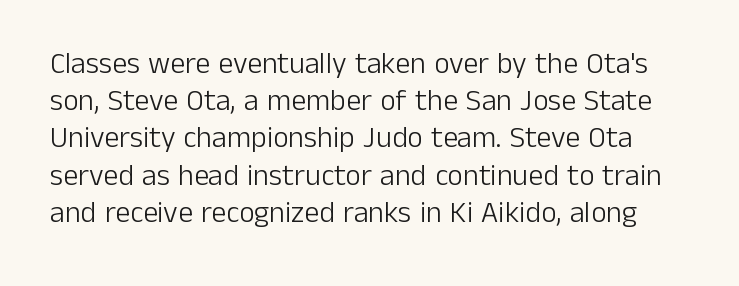
The horizontal fit of the characters is conventional and even. The axis of the letterforms is exactly vertical. This is sans-serif lettering, the kind often seen on screens and signage. Vertical stems look standard width or narrower in stroke.
